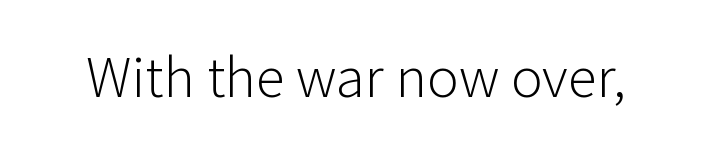
{"serif": "no", "italic": "no", "bold": "no", "weight": "light", "width": "normal", "stroke_contrast": "low", "x_height": "medium", "monospaced": "no", "underline": "no", "letter_spacing": "normal", "letter_spacing_em": 0.0, "glyph_px": 59}
